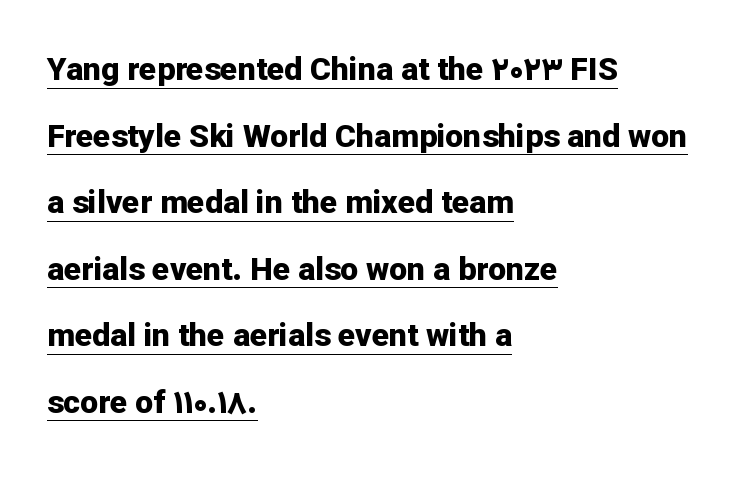
Q: Is the text bold? A: Yes.
Q: Is the text italic (slanted)? A: No, it is upright.
Q: Is the typeface a serif or a sans-serif typeface? A: Sans-serif.
Q: Is the text underlined? A: Yes.
Q: How is the paragraph aligned? A: Left-aligned.
Q: Is the spacing between letters normal or unusually wide? A: Normal.
Q: Is the spacing between lines tight, normal or loose? A: Loose.
Q: Width (condensed, normal, or wide)? A: Normal.
Q: Stroke contrast? A: Low.
Q: x-height? A: Medium.
Q: Monospaced? A: No.
